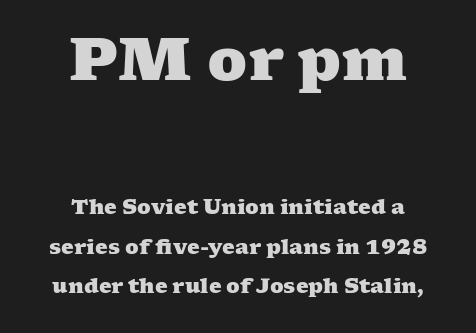
Q: Is the text bold? A: Yes.
Q: Is the typeface a serif or a sans-serif typeface? A: Serif.
Q: Is the text underlined? A: No.
Q: How is the paragraph aligned? A: Centered.
Q: Is the spacing between letters normal or unusually wide? A: Normal.
Q: Is the spacing between lines tight, normal or loose? A: Loose.
Q: Which block of text is set in a larger size, the first (top) or the second (bottom)? A: The first (top) one.
Q: Width (condensed, normal, or wide)? A: Wide.
Q: Stroke contrast? A: Medium.
Q: x-height? A: Medium.
Q: Monospaced? A: No.
